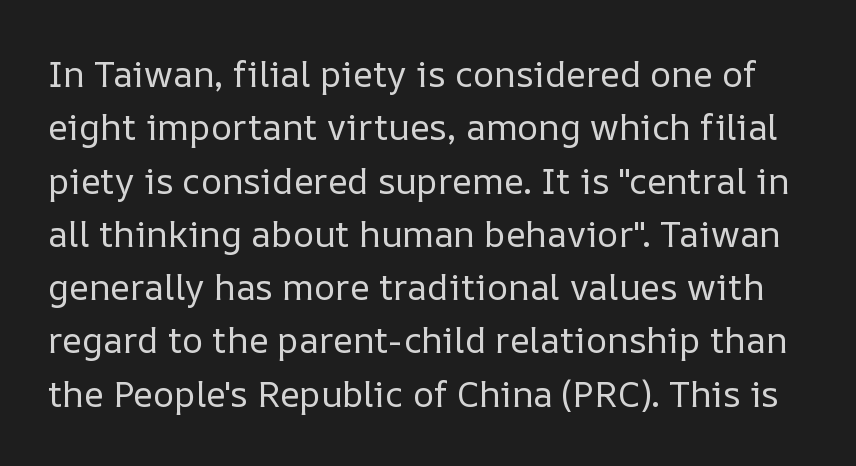
The image shows 36 px regular-weight type, upright; set normal line spacing (1.48x), normal letter spacing, not underlined; low stroke contrast and a medium x-height.
